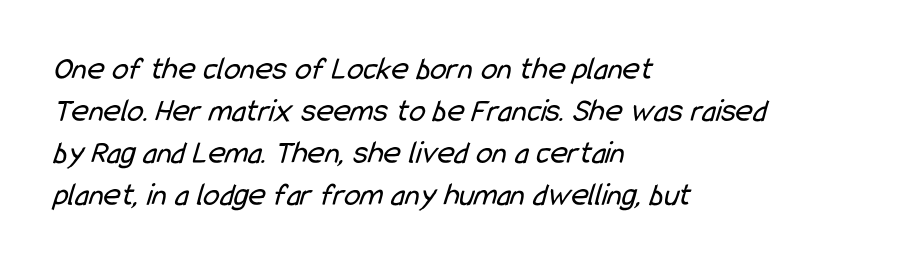
{"serif": "no", "bold": "no", "weight": "regular", "width": "condensed", "stroke_contrast": "low", "x_height": "medium", "monospaced": "no", "underline": "no", "align": "left", "line_spacing": "normal", "line_spacing_ratio": 1.27, "letter_spacing": "normal", "letter_spacing_em": 0.0, "glyph_px": 33}
